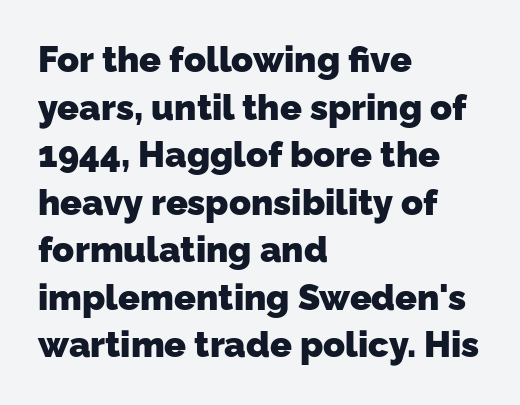
The image shows 36 px heavy sans-serif type; set left-aligned, normal line spacing (1.32x), normal letter spacing, not underlined; low stroke contrast and a medium x-height.
